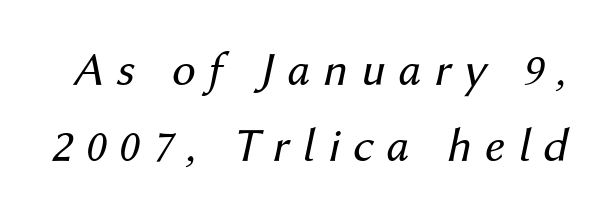
The text carries the slant typical of an italic or oblique font. Decoration check: the copy has no underline. Nothing heavy about these letters — not bold at all. Spacing between characters has been opened up far beyond the box default. This sample has the flowing, uneven cadence of proportional lettering.
